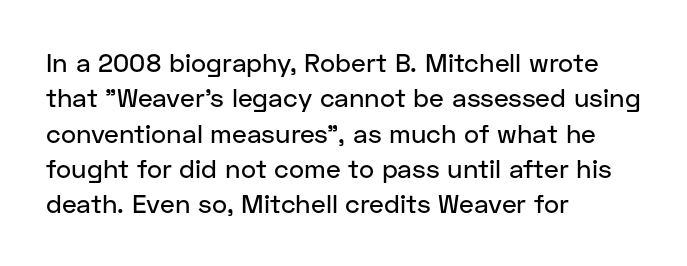
Q: Is the text italic (slanted)? A: No, it is upright.
Q: Is the text underlined? A: No.
Q: How is the paragraph aligned? A: Left-aligned.
Q: Is the spacing between letters normal or unusually wide? A: Normal.
Q: Is the spacing between lines tight, normal or loose? A: Normal.
